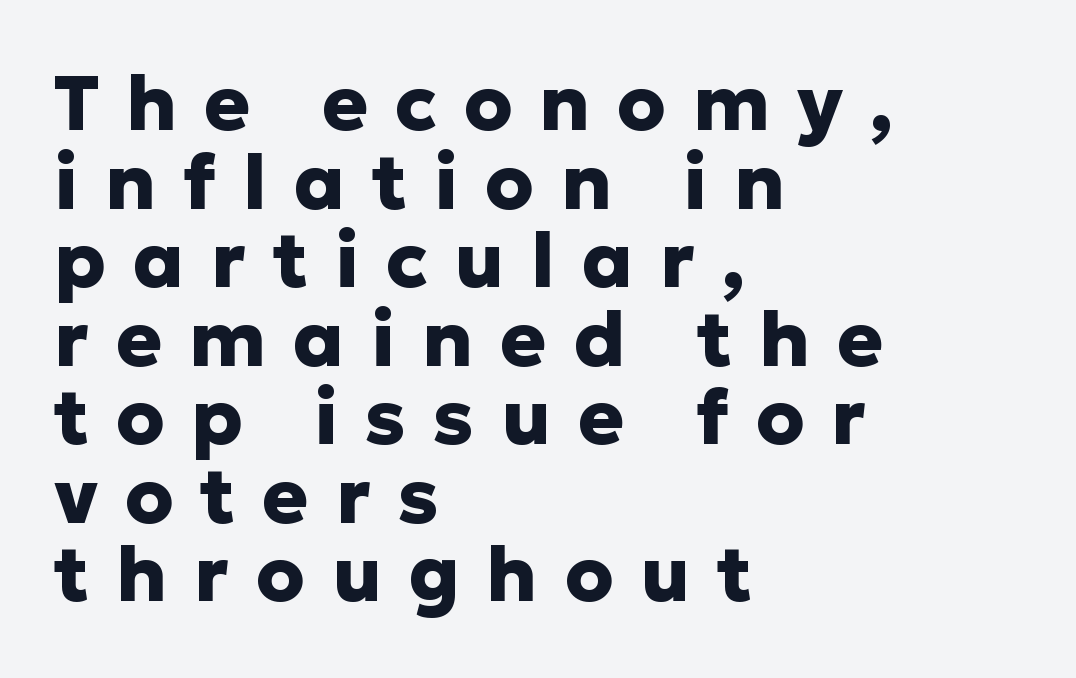
Q: Is the text bold? A: Yes.
Q: Is the text italic (slanted)? A: No, it is upright.
Q: Is the typeface a serif or a sans-serif typeface? A: Sans-serif.
Q: Is the text underlined? A: No.
Q: How is the paragraph aligned? A: Left-aligned.
Q: Is the spacing between letters normal or unusually wide? A: Unusually wide.
Q: Is the spacing between lines tight, normal or loose? A: Tight.
Q: Width (condensed, normal, or wide)? A: Normal.
Q: Stroke contrast? A: Low.
Q: x-height? A: Medium.
Q: Monospaced? A: No.
